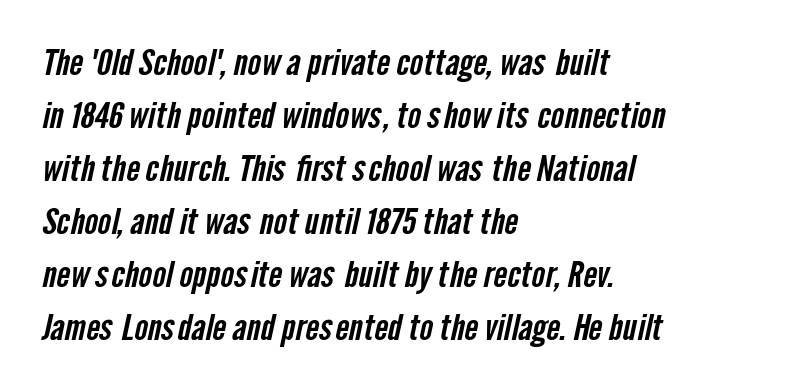
The image shows 36 px condensed sans-serif type; set left-aligned, normal line spacing (1.47x), normal letter spacing, not underlined; low stroke contrast and a medium x-height.
